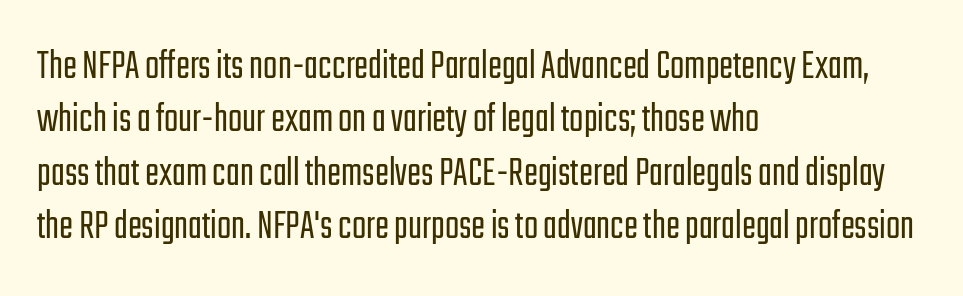
{"serif": "no", "italic": "no", "bold": "no", "weight": "light", "width": "condensed", "stroke_contrast": "low", "x_height": "medium", "monospaced": "no", "underline": "no", "align": "left", "line_spacing": "normal", "line_spacing_ratio": 1.27, "letter_spacing": "normal", "letter_spacing_em": 0.0, "glyph_px": 42}
